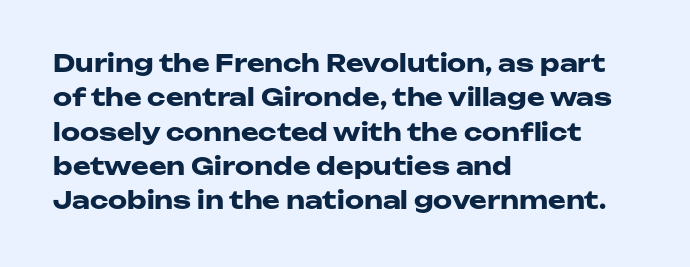
{"italic": "no", "bold": "yes", "underline": "no", "align": "left", "line_spacing": "normal", "line_spacing_ratio": 1.43, "letter_spacing": "normal", "letter_spacing_em": 0.0, "glyph_px": 24}
